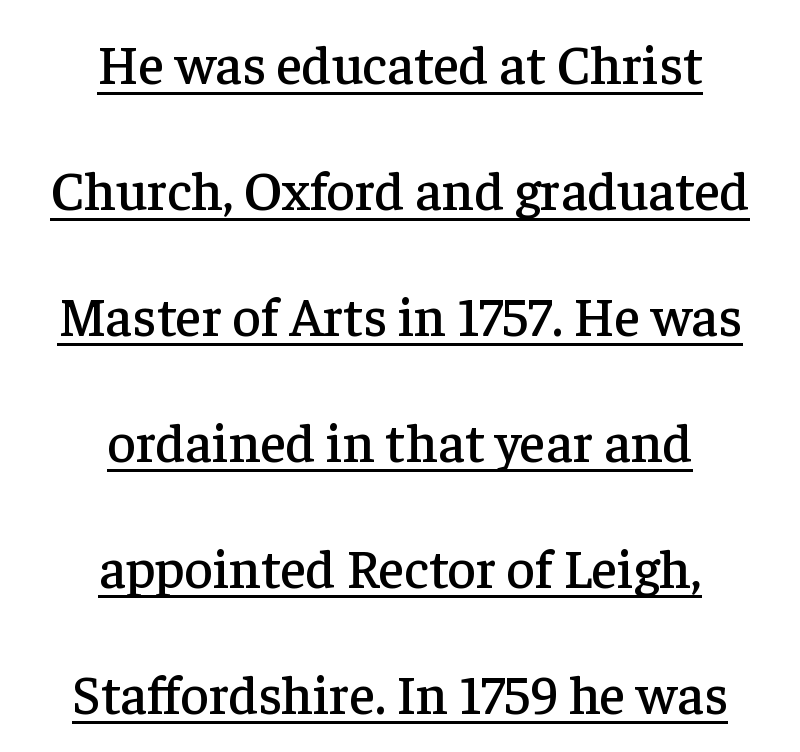
Q: Is the text italic (slanted)? A: No, it is upright.
Q: Is the typeface a serif or a sans-serif typeface? A: Serif.
Q: Is the text underlined? A: Yes.
Q: How is the paragraph aligned? A: Centered.
Q: Is the spacing between letters normal or unusually wide? A: Normal.
Q: Is the spacing between lines tight, normal or loose? A: Loose.
Q: Width (condensed, normal, or wide)? A: Normal.
Q: Stroke contrast? A: Low.
Q: x-height? A: Medium.
Q: Monospaced? A: No.
